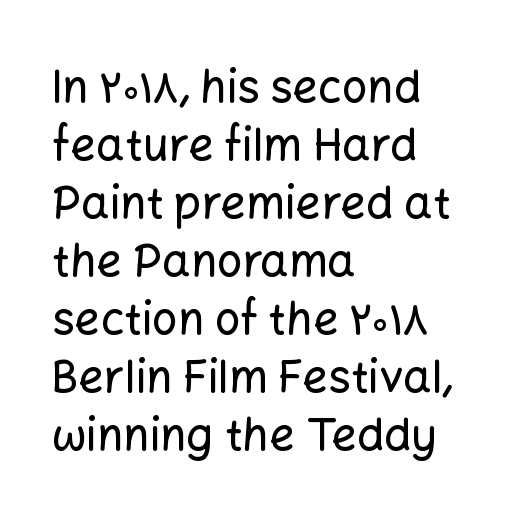
Does the leading feel generous? No, just average. Tall strokes in this sample are plumb rather than angled. Proportional: the letters do not fall into vertical columns. The letters carry no serifs — their stems end cleanly without finishing strokes. The space directly below the letters is spotless.
